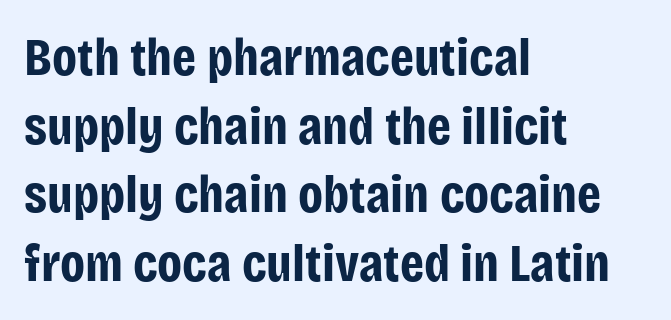
{"serif": "no", "italic": "no", "bold": "yes", "weight": "bold", "width": "condensed", "stroke_contrast": "low", "x_height": "large", "monospaced": "no", "underline": "no", "align": "left", "line_spacing": "normal", "line_spacing_ratio": 1.27, "letter_spacing": "normal", "letter_spacing_em": 0.0, "glyph_px": 54}
